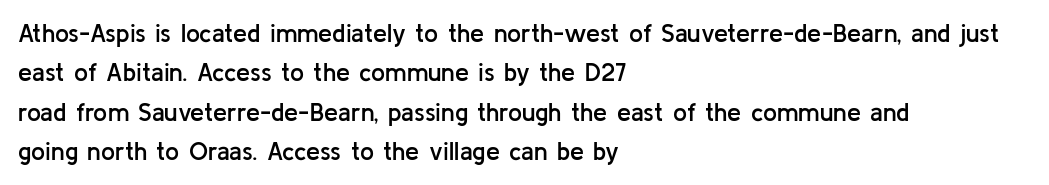
{"italic": "no", "bold": "semi", "underline": "no", "align": "left", "line_spacing": "normal", "line_spacing_ratio": 1.58, "letter_spacing": "normal", "letter_spacing_em": 0.0, "glyph_px": 25}
